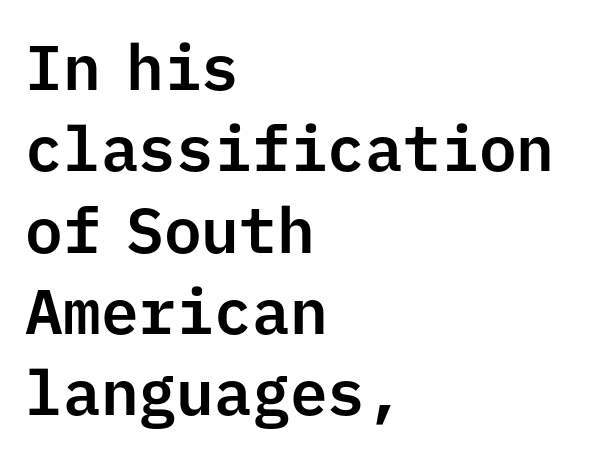
Q: Is the text italic (slanted)? A: No, it is upright.
Q: Is the typeface a serif or a sans-serif typeface? A: Sans-serif.
Q: Is the text underlined? A: No.
Q: How is the paragraph aligned? A: Left-aligned.
Q: Is the spacing between letters normal or unusually wide? A: Normal.
Q: Is the spacing between lines tight, normal or loose? A: Normal.
Q: Width (condensed, normal, or wide)? A: Normal.
Q: Stroke contrast? A: Low.
Q: x-height? A: Medium.
Q: Monospaced? A: Yes.
